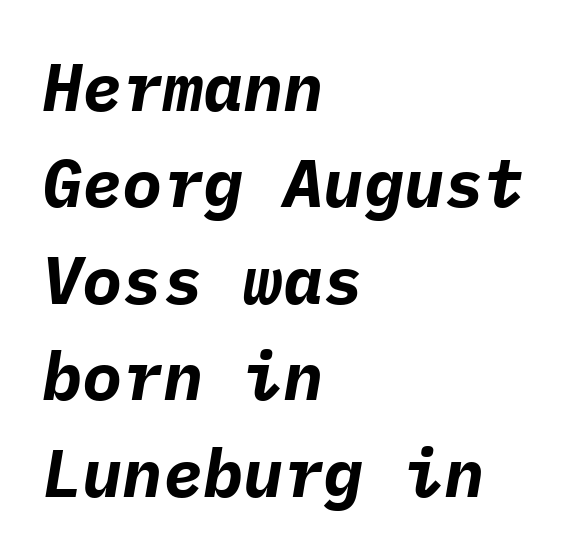
Q: Is the text bold? A: Yes.
Q: Is the text italic (slanted)? A: Yes, it leans right by about 9 degrees.
Q: Is the text underlined? A: No.
Q: How is the paragraph aligned? A: Left-aligned.
Q: Is the spacing between letters normal or unusually wide? A: Normal.
Q: Is the spacing between lines tight, normal or loose? A: Normal.
Q: Width (condensed, normal, or wide)? A: Normal.
Q: Stroke contrast? A: Low.
Q: x-height? A: Medium.
Q: Monospaced? A: Yes.
